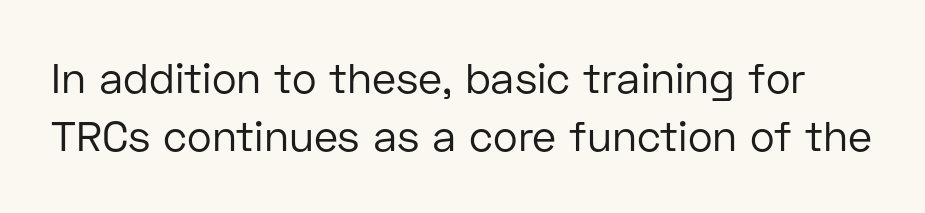
The image shows 42 px regular-weight sans-serif type, upright; set normal line spacing (1.39x), normal letter spacing, not underlined; low stroke contrast and a medium x-height.
